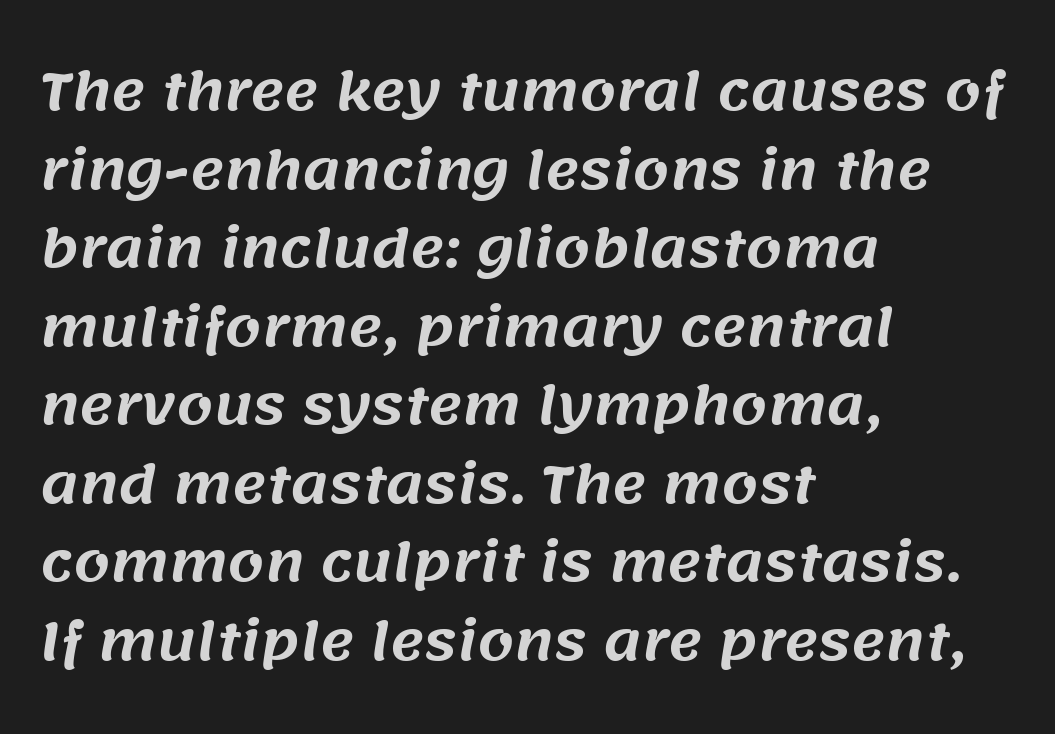
The image shows 52 px sans-serif type; set left-aligned, normal line spacing (1.51x), normal letter spacing, not underlined; medium stroke contrast and a large x-height.
